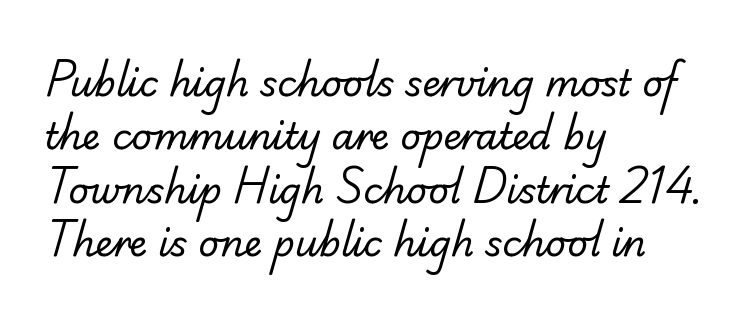
The image shows 36 px regular-weight sans-serif type; set left-aligned, normal line spacing (1.48x), normal letter spacing, not underlined; low stroke contrast and a small x-height.
